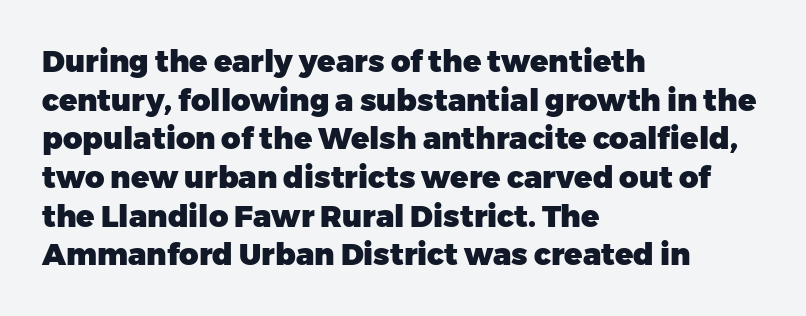
Q: Is the text bold? A: Yes.
Q: Is the text italic (slanted)? A: No, it is upright.
Q: Is the typeface a serif or a sans-serif typeface? A: Sans-serif.
Q: Is the text underlined? A: No.
Q: How is the paragraph aligned? A: Left-aligned.
Q: Is the spacing between letters normal or unusually wide? A: Normal.
Q: Is the spacing between lines tight, normal or loose? A: Normal.
Q: Width (condensed, normal, or wide)? A: Normal.
Q: Stroke contrast? A: Low.
Q: x-height? A: Medium.
Q: Monospaced? A: No.
